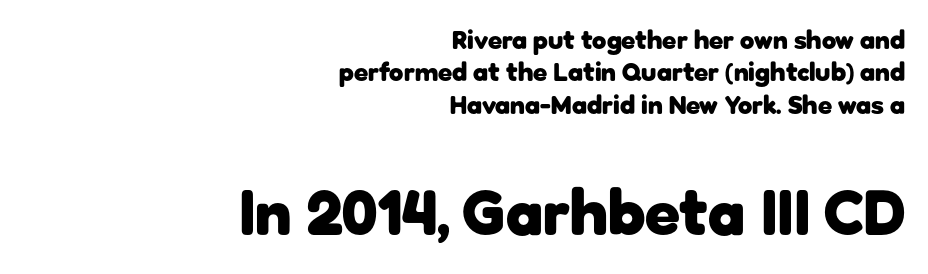
{"serif": "no", "italic": "no", "bold": "yes", "weight": "heavy", "width": "normal", "stroke_contrast": "low", "x_height": "medium", "monospaced": "no", "underline": "no", "align": "right", "line_spacing": "normal", "line_spacing_ratio": 1.25, "letter_spacing": "normal", "letter_spacing_em": 0.0, "larger_block": "second", "size_ratio": 2.46, "glyph_px": 64}
